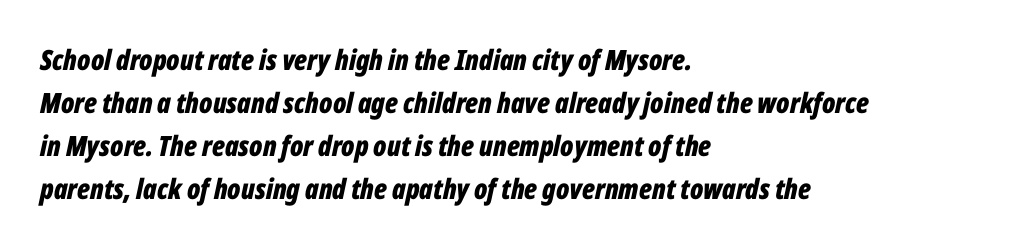
The space between consecutive lines is moderate. Honestly, there is no underline to notice here at all. Note the varied advance widths — an 'i' is clearly narrower than an 'm'. Tracking here is standard; glyphs follow each other at the usual distance.
